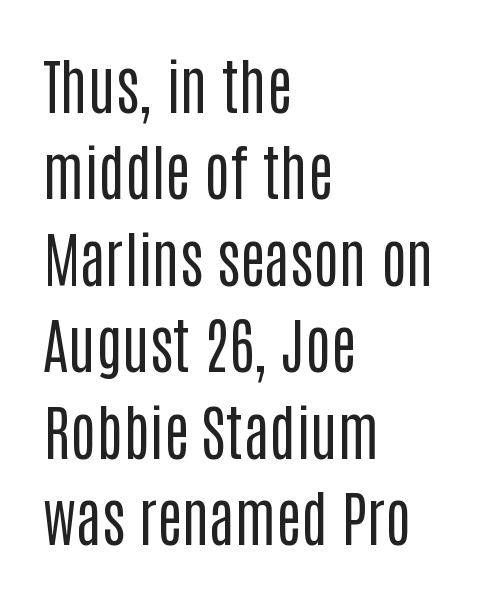
The image shows 60 px regular-weight, condensed sans-serif type, upright; set left-aligned, normal line spacing (1.44x), normal letter spacing, not underlined; low stroke contrast and a large x-height.
